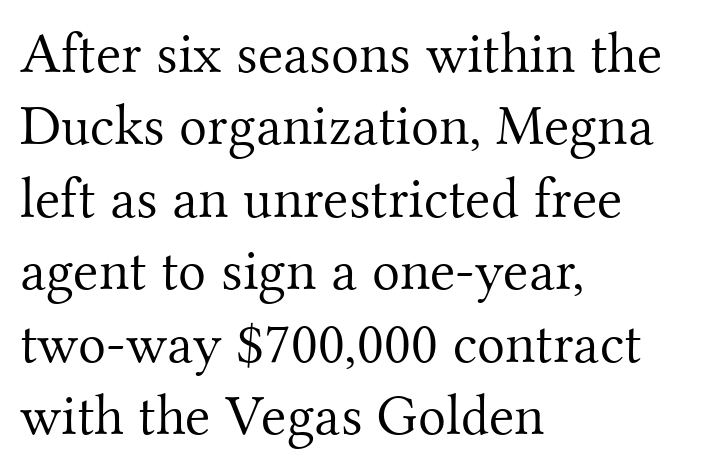
Characters remain perfectly vertical along every line. The font is comparable to plain body text, perhaps lighter. A typesetter would call this proportional, since set widths differ per character. Descenders are the only things crossing below the line. The characters display serif detailing at their extremities.
